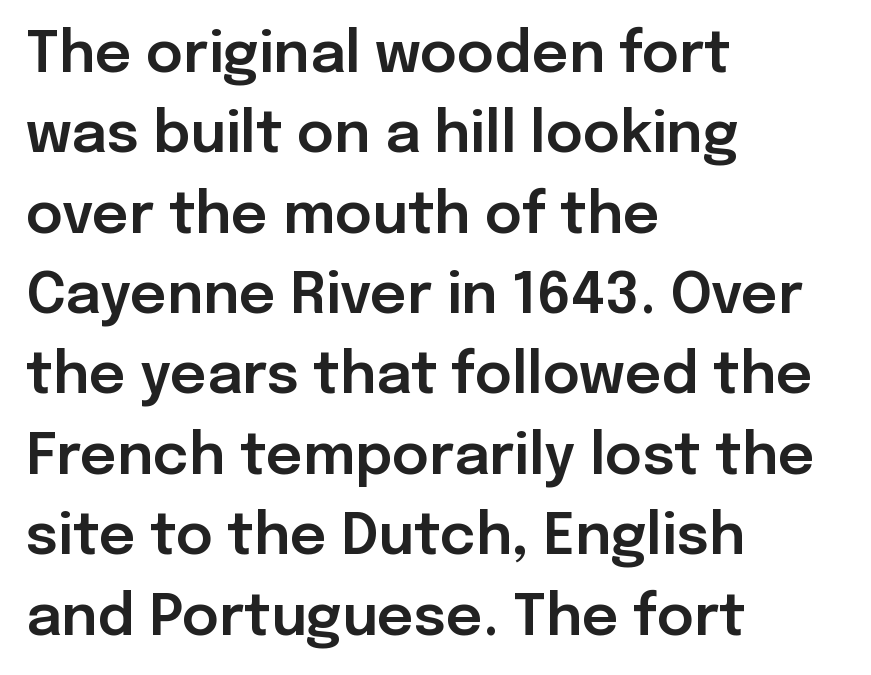
Do the characters align in a grid? No, the font is proportional. Is this a sans? Yes — the strokes have no serifs. The letterforms sit shoulder to shoulder at normal distance. Underline: absent.
